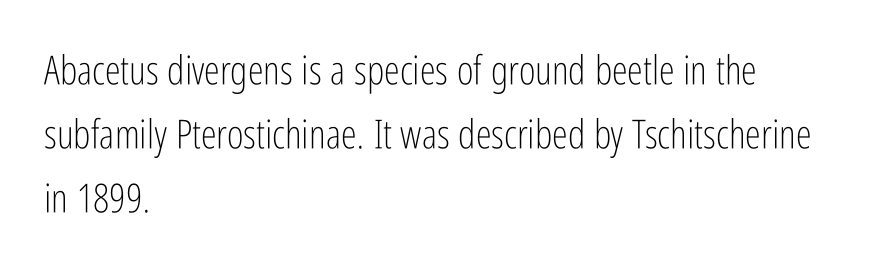
Q: Is the text bold? A: No.
Q: Is the text italic (slanted)? A: No, it is upright.
Q: Is the typeface a serif or a sans-serif typeface? A: Sans-serif.
Q: Is the text underlined? A: No.
Q: How is the paragraph aligned? A: Left-aligned.
Q: Is the spacing between letters normal or unusually wide? A: Normal.
Q: Is the spacing between lines tight, normal or loose? A: Normal.
Q: Width (condensed, normal, or wide)? A: Condensed.
Q: Stroke contrast? A: Low.
Q: x-height? A: Medium.
Q: Monospaced? A: No.
